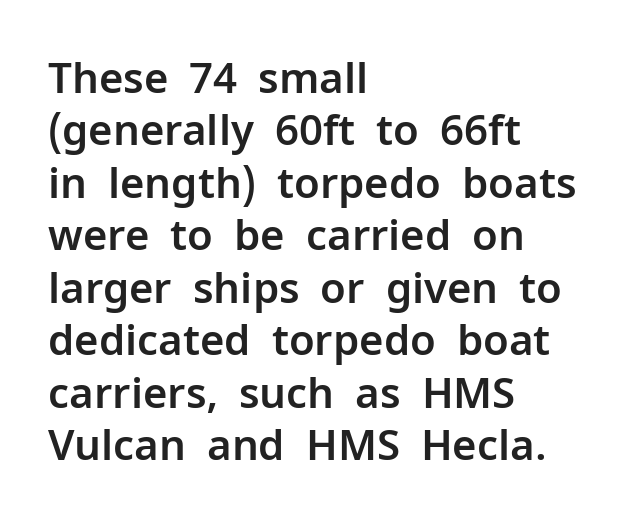
Note the varied advance widths — an 'i' is clearly narrower than an 'm'. The face used here is rendered with its standard letterfit. It's the straight-up-and-down kind of type. The typeface chosen for these lines omits serifs. The designer left line spacing at the default. Unmarked baselines from the first word to the last.
